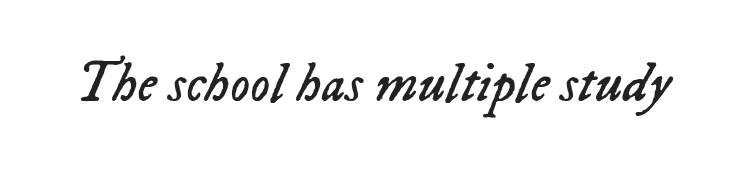
{"italic": "yes", "lean": "right", "slant_degrees": 23, "bold": "no", "weight": "regular", "width": "normal", "stroke_contrast": "low", "x_height": "medium", "monospaced": "no", "underline": "no", "letter_spacing": "normal", "letter_spacing_em": 0.0, "glyph_px": 55}
